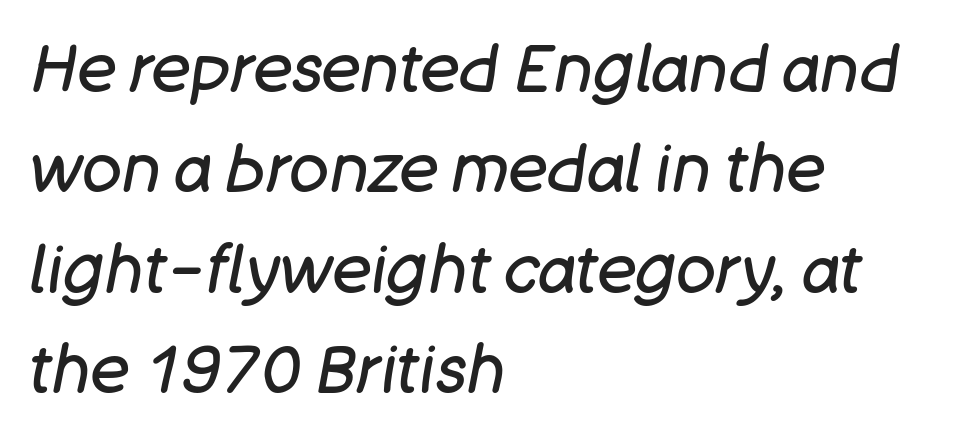
The image shows 66 px regular-weight type, italic (leaning right); set left-aligned, normal line spacing (1.52x), normal letter spacing, not underlined; low stroke contrast and a large x-height.
